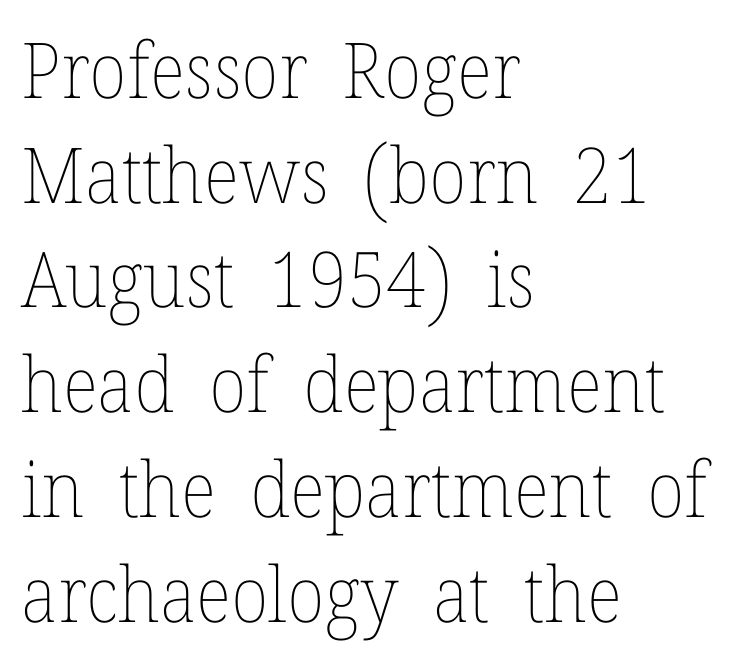
{"italic": "no", "bold": "no", "weight": "thin", "width": "normal", "stroke_contrast": "low", "x_height": "medium", "monospaced": "no", "underline": "no", "align": "left", "line_spacing": "normal", "line_spacing_ratio": 1.36, "letter_spacing": "normal", "letter_spacing_em": 0.0, "glyph_px": 77}
